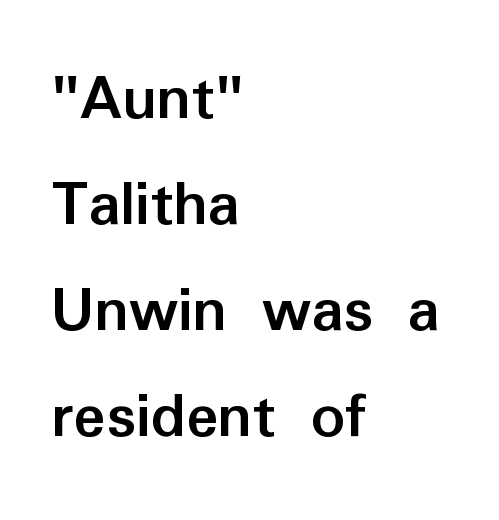
The image shows 67 px semibold sans-serif type, upright; set left-aligned, normal line spacing (1.58x), normal letter spacing, not underlined; low stroke contrast and a medium x-height.
